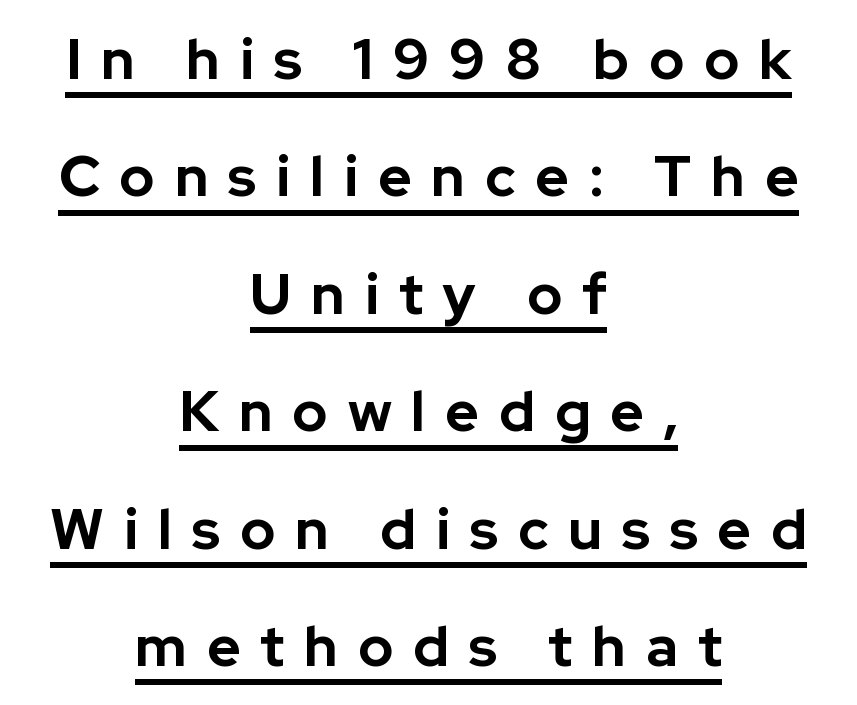
Q: Is the text bold? A: Yes.
Q: Is the text italic (slanted)? A: No, it is upright.
Q: Is the typeface a serif or a sans-serif typeface? A: Sans-serif.
Q: Is the text underlined? A: Yes.
Q: How is the paragraph aligned? A: Centered.
Q: Is the spacing between letters normal or unusually wide? A: Unusually wide.
Q: Is the spacing between lines tight, normal or loose? A: Loose.
Q: Width (condensed, normal, or wide)? A: Normal.
Q: Stroke contrast? A: Low.
Q: x-height? A: Medium.
Q: Monospaced? A: No.
